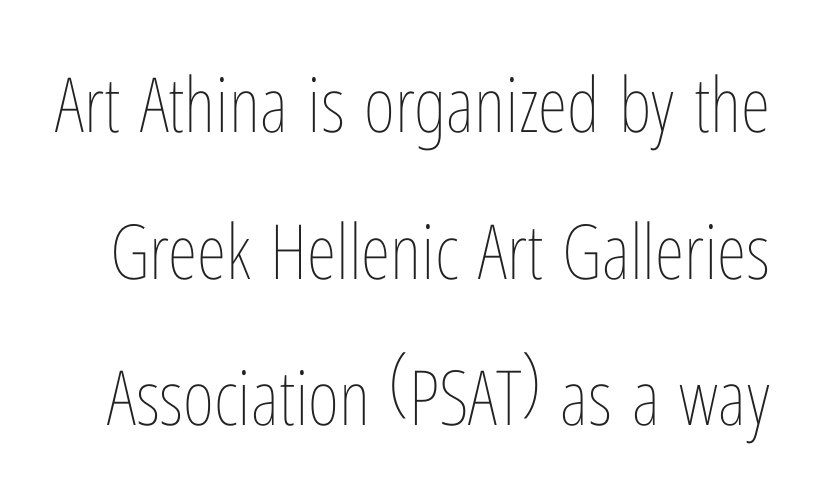
The image shows 76 px thin, condensed type, upright; set loose line spacing (1.93x), normal letter spacing, not underlined; low stroke contrast and a medium x-height.
